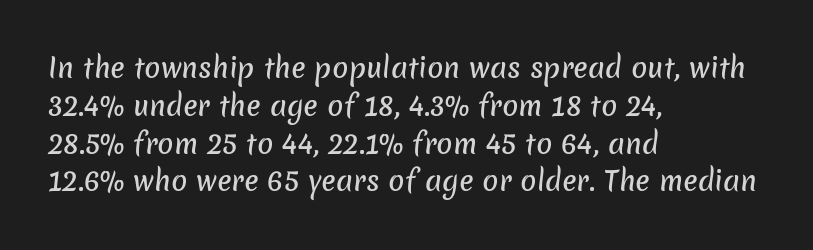
The image shows 27 px text type; set left-aligned, normal line spacing (1.4x), normal letter spacing, not underlined.
